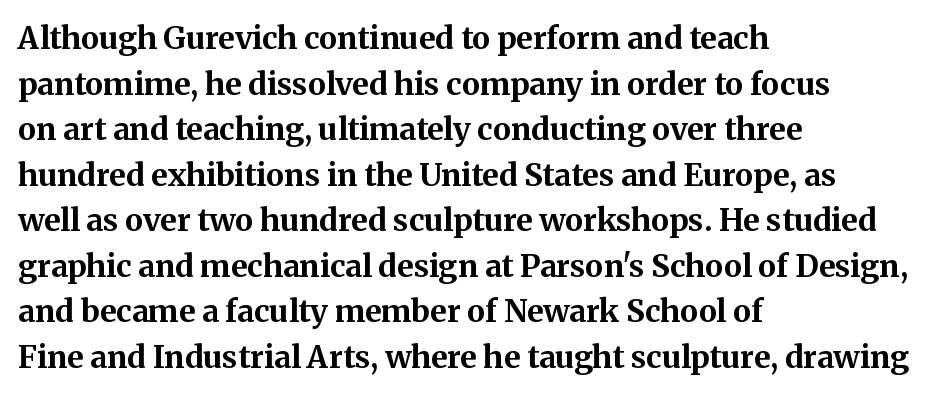
The image shows 31 px bold serif type, upright; set left-aligned, normal line spacing (1.47x), normal letter spacing, not underlined; medium stroke contrast and a medium x-height.
